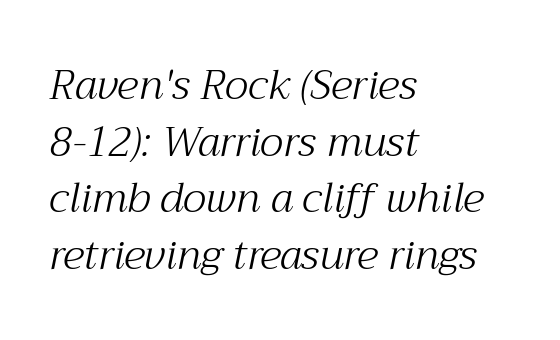
The characters display serif detailing at their extremities. Vertically, the passage feels balanced, rows spaced as you'd expect. The paragraph shown leans on its left margin. Each stroke keeps to a modest, everyday thickness or less.
